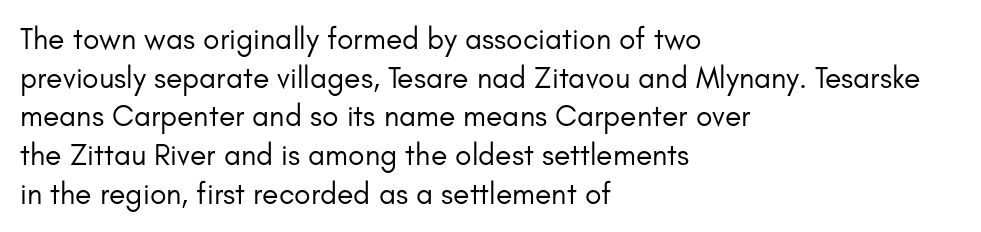
{"serif": "no", "italic": "no", "bold": "no", "weight": "regular", "width": "normal", "stroke_contrast": "low", "x_height": "small", "monospaced": "no", "underline": "no", "align": "left", "line_spacing": "normal", "line_spacing_ratio": 1.29, "letter_spacing": "normal", "letter_spacing_em": 0.0, "glyph_px": 30}
